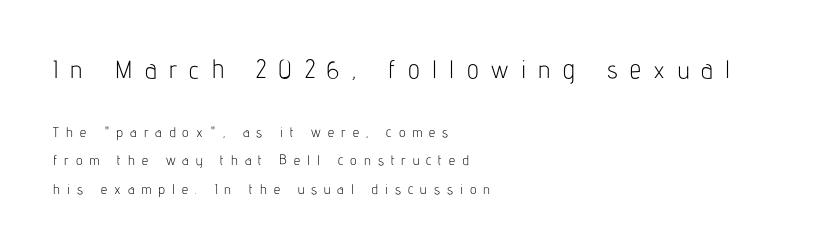
You could only call the tracking loose — the letters float apart. Compared with a centered layout, this one pins lines to the left instead. No word sits above an underline. In terms of leading, this rendering errs on the spacious side. This is the regular roman posture of the typeface.
